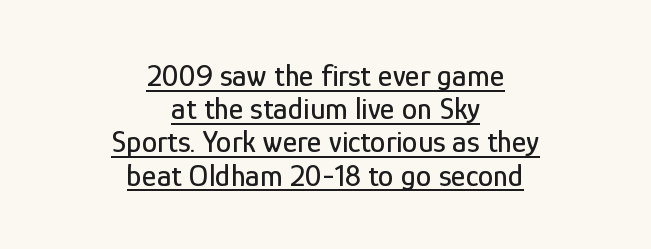
Q: Is the text italic (slanted)? A: No, it is upright.
Q: Is the typeface a serif or a sans-serif typeface? A: Sans-serif.
Q: Is the text underlined? A: Yes.
Q: How is the paragraph aligned? A: Centered.
Q: Is the spacing between letters normal or unusually wide? A: Normal.
Q: Is the spacing between lines tight, normal or loose? A: Tight.
Q: Width (condensed, normal, or wide)? A: Condensed.
Q: Stroke contrast? A: Low.
Q: x-height? A: Medium.
Q: Monospaced? A: No.
